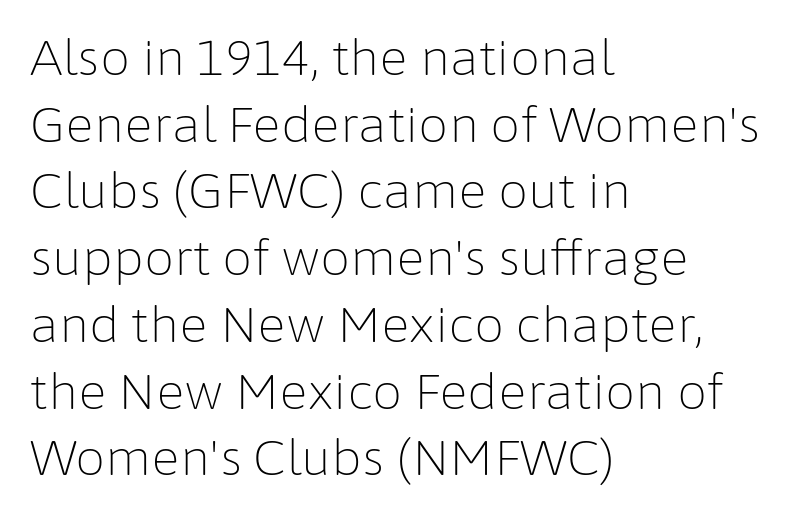
{"serif": "no", "italic": "no", "bold": "no", "weight": "light", "width": "normal", "stroke_contrast": "low", "x_height": "medium", "monospaced": "no", "underline": "no", "align": "left", "line_spacing": "normal", "line_spacing_ratio": 1.39, "letter_spacing": "normal", "letter_spacing_em": 0.0, "glyph_px": 48}
